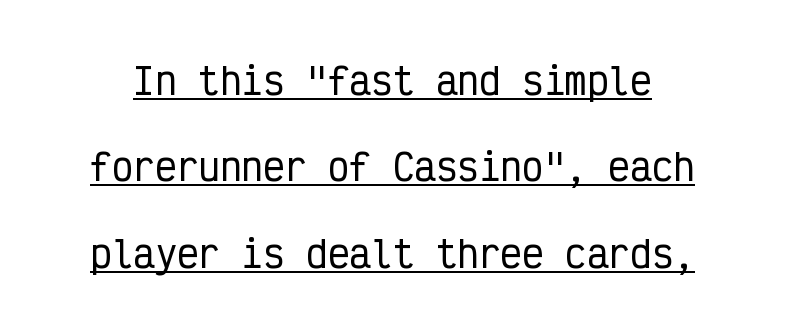
The image shows 36 px condensed sans-serif type, upright, monospaced; set loose line spacing (2.4x), normal letter spacing, underlined; low stroke contrast and a medium x-height.
